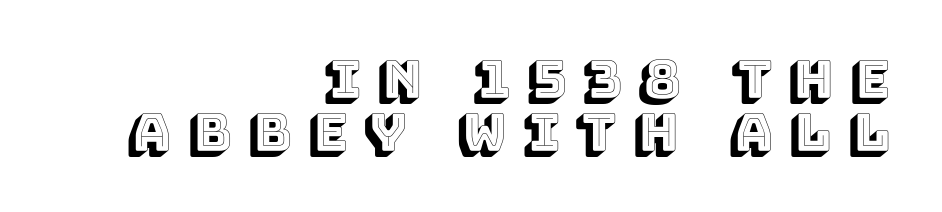
Q: Is the text italic (slanted)? A: No, it is upright.
Q: Is the text underlined? A: No.
Q: How is the paragraph aligned? A: Right-aligned.
Q: Is the spacing between letters normal or unusually wide? A: Unusually wide.
Q: Is the spacing between lines tight, normal or loose? A: Tight.
Q: Width (condensed, normal, or wide)? A: Normal.
Q: x-height? A: Large.
Q: Monospaced? A: No.
